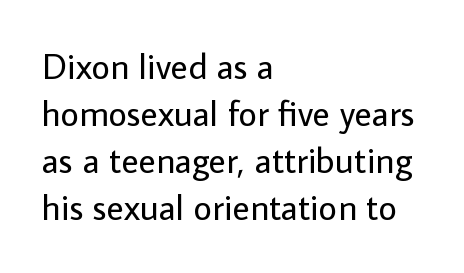
{"serif": "no", "italic": "no", "bold": "no", "weight": "regular", "width": "normal", "stroke_contrast": "low", "x_height": "medium", "monospaced": "no", "underline": "no", "align": "left", "line_spacing": "normal", "line_spacing_ratio": 1.31, "letter_spacing": "normal", "letter_spacing_em": 0.0, "glyph_px": 36}
